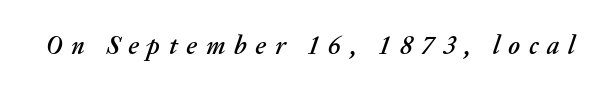
Tracking value appears strongly positive — letters spread wide. Posture: slanted. Lines of text with bare space underneath.
